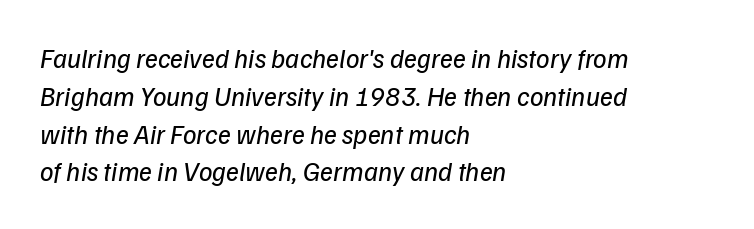
{"italic": "yes", "lean": "right", "slant_degrees": 9, "bold": "no", "underline": "no", "align": "left", "line_spacing": "normal", "line_spacing_ratio": 1.4, "letter_spacing": "normal", "letter_spacing_em": 0.0, "glyph_px": 27}
